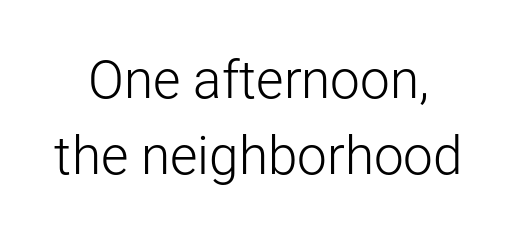
The gaps between neighbouring characters are ordinary and unremarkable. Observe the absence of serifs on each vertical stroke in this sample. How would I describe the line gaps? Plain and ordinary. Notice how the stems are strictly vertical — no italics here. These lines are rendered in a variable-pitch font. Unmarked baselines from the first word to the last.
